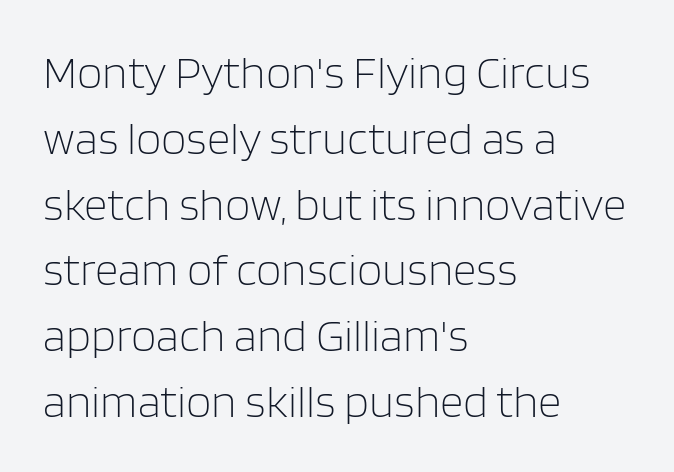
Q: Is the text bold? A: No.
Q: Is the text italic (slanted)? A: No, it is upright.
Q: Is the typeface a serif or a sans-serif typeface? A: Sans-serif.
Q: Is the text underlined? A: No.
Q: How is the paragraph aligned? A: Left-aligned.
Q: Is the spacing between letters normal or unusually wide? A: Normal.
Q: Is the spacing between lines tight, normal or loose? A: Normal.
Q: Width (condensed, normal, or wide)? A: Normal.
Q: Stroke contrast? A: Low.
Q: x-height? A: Large.
Q: Monospaced? A: No.
